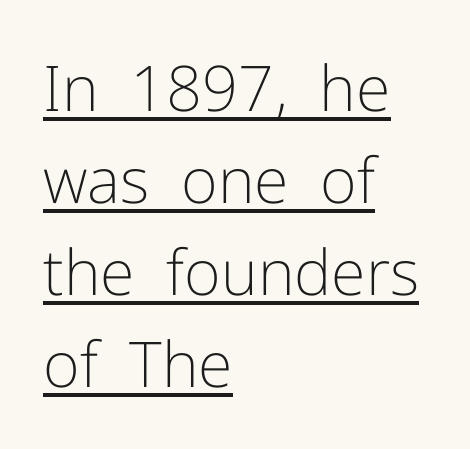
The image shows 63 px light sans-serif type, upright; set left-aligned, normal line spacing (1.46x), normal letter spacing, underlined; low stroke contrast and a medium x-height.
